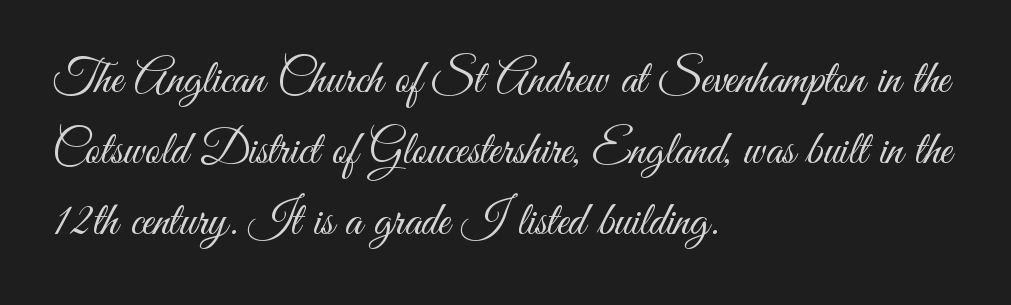
Q: Is the text bold? A: No.
Q: Is the text italic (slanted)? A: Yes.
Q: Is the typeface a serif or a sans-serif typeface? A: Sans-serif.
Q: Is the text underlined? A: No.
Q: How is the paragraph aligned? A: Left-aligned.
Q: Is the spacing between letters normal or unusually wide? A: Normal.
Q: Is the spacing between lines tight, normal or loose? A: Normal.
Q: Width (condensed, normal, or wide)? A: Condensed.
Q: Stroke contrast? A: Medium.
Q: x-height? A: Small.
Q: Monospaced? A: No.
